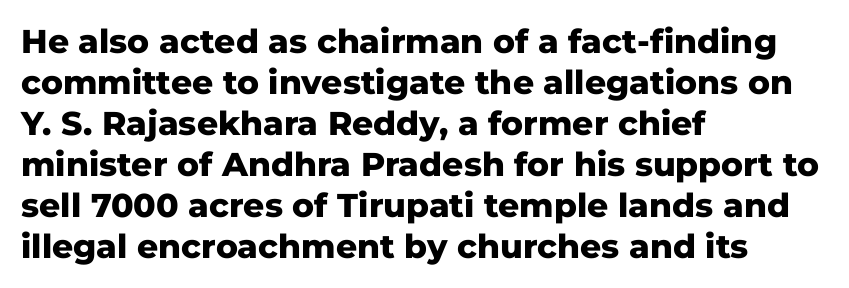
This sample has the flowing, uneven cadence of proportional lettering. Descenders hang freely into open space. Check where the strokes stop: nothing finishes them off — pure sans. Look at the tracking — it's just the regular setting, nothing added.
